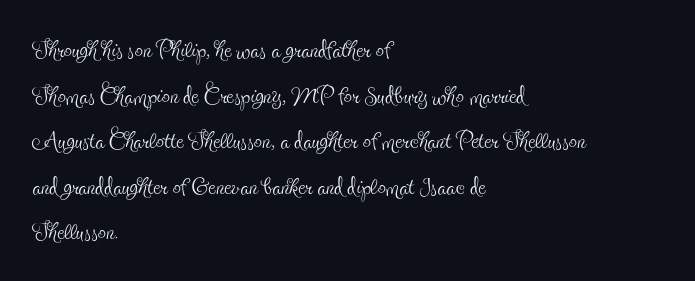
Regarding serifs, this sample has them. Varying glyph widths throughout — classic text-font behaviour. No extra tracking has been applied to these lines. No extra ink here — the face is not bold.
